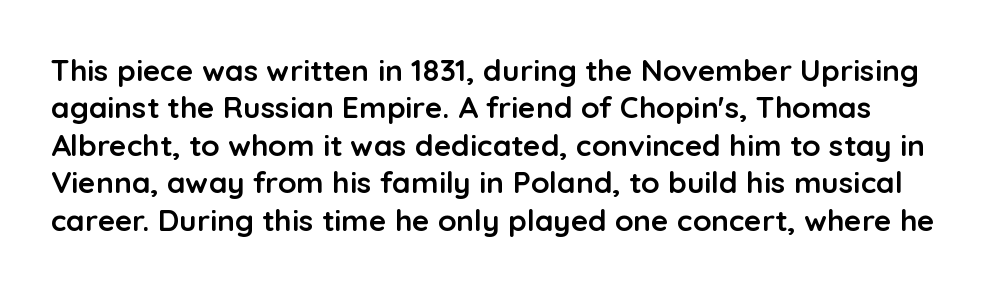
Plain, unruled lines of type. The characters display no serif detailing; their extremities are plain. Bold? Absolutely — the strokes are thick and heavy. Here the glyphs are tracked normally, forming tight word shapes. Tall strokes in this sample are plumb rather than angled. The passage shown stacks its lines at a standard gap.
